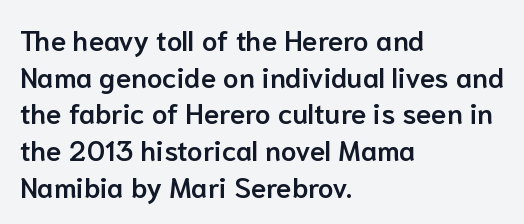
Quick note: not italic, upright. The lines sit at an ordinary, default distance from one another. Here the designer chose a conventional face with non-uniform glyph widths. This rendering uses left alignment, leaving the right contour irregular.
